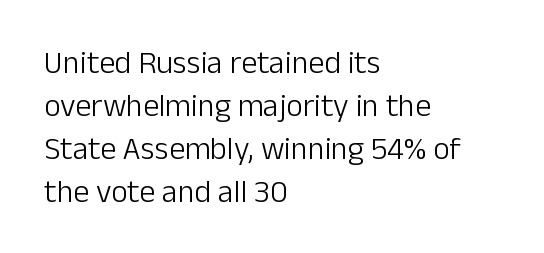
Q: Is the text bold? A: No.
Q: Is the text italic (slanted)? A: No, it is upright.
Q: Is the typeface a serif or a sans-serif typeface? A: Sans-serif.
Q: Is the text underlined? A: No.
Q: How is the paragraph aligned? A: Left-aligned.
Q: Is the spacing between letters normal or unusually wide? A: Normal.
Q: Is the spacing between lines tight, normal or loose? A: Normal.
Q: Width (condensed, normal, or wide)? A: Normal.
Q: Stroke contrast? A: Low.
Q: x-height? A: Medium.
Q: Monospaced? A: No.
